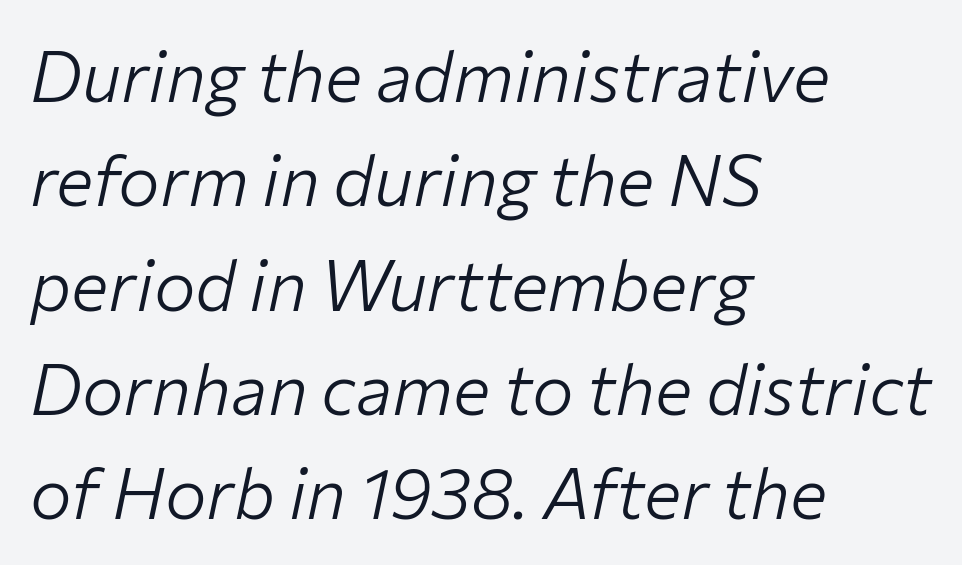
The image shows 70 px light type, italic (leaning right); set left-aligned, normal line spacing (1.49x), normal letter spacing, not underlined; low stroke contrast and a medium x-height.
